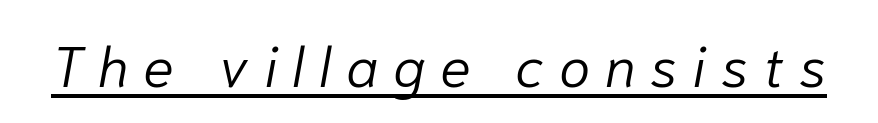
Q: Is the text bold? A: No.
Q: Is the text italic (slanted)? A: Yes, it leans right by about 10 degrees.
Q: Is the text underlined? A: Yes.
Q: Is the spacing between letters normal or unusually wide? A: Unusually wide.
Q: Width (condensed, normal, or wide)? A: Normal.
Q: Stroke contrast? A: Low.
Q: x-height? A: Medium.
Q: Monospaced? A: No.
